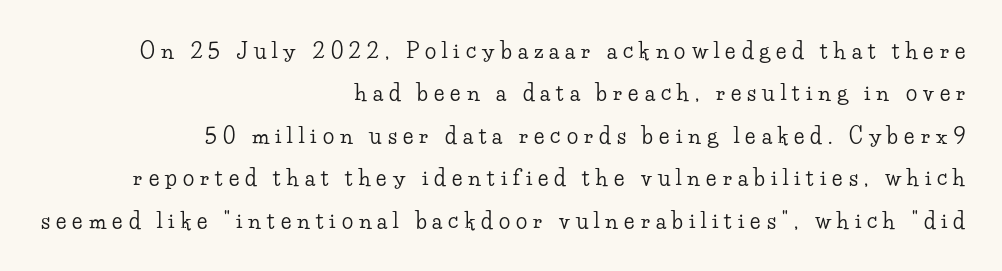
This rendering widens character spacing well past its baseline value. If you drew a ruler down the right edge, every line would touch it. This sample uses an upright cut, with every glyph sitting square on the baseline. Descenders are the only things crossing below the line. A great deal of white space separates one row of letters from the next.
